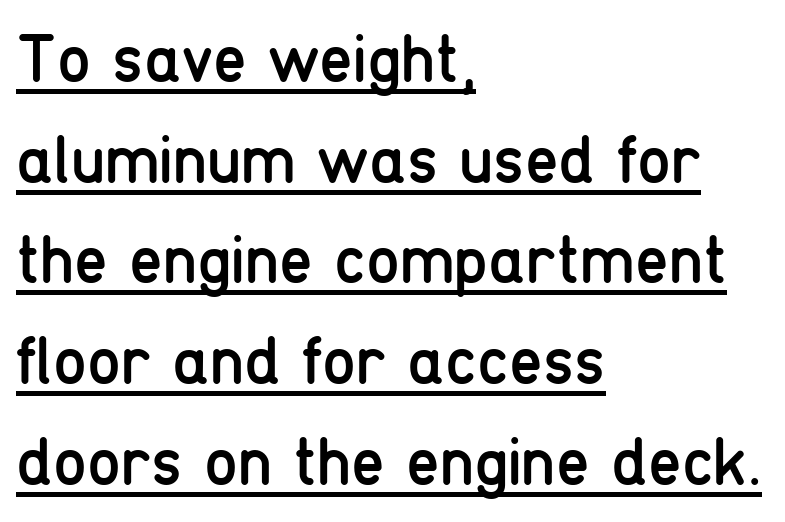
Q: Is the text bold? A: No.
Q: Is the text italic (slanted)? A: No, it is upright.
Q: Is the typeface a serif or a sans-serif typeface? A: Sans-serif.
Q: Is the text underlined? A: Yes.
Q: How is the paragraph aligned? A: Left-aligned.
Q: Is the spacing between letters normal or unusually wide? A: Normal.
Q: Is the spacing between lines tight, normal or loose? A: Normal.
Q: Width (condensed, normal, or wide)? A: Condensed.
Q: Stroke contrast? A: Low.
Q: x-height? A: Medium.
Q: Monospaced? A: No.
